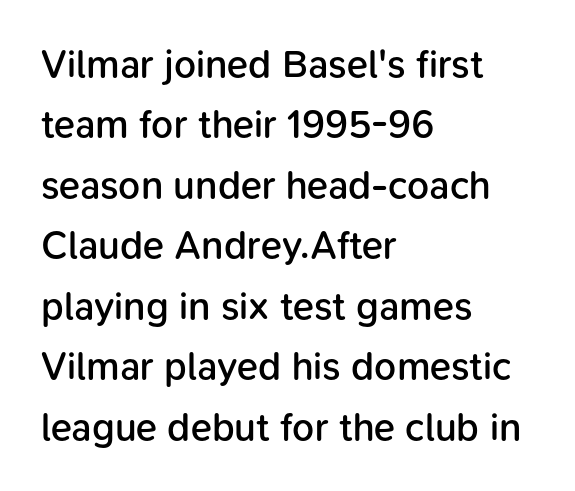
The image shows 39 px semibold sans-serif type, upright; set left-aligned, normal line spacing (1.55x), normal letter spacing, not underlined; low stroke contrast and a medium x-height.
